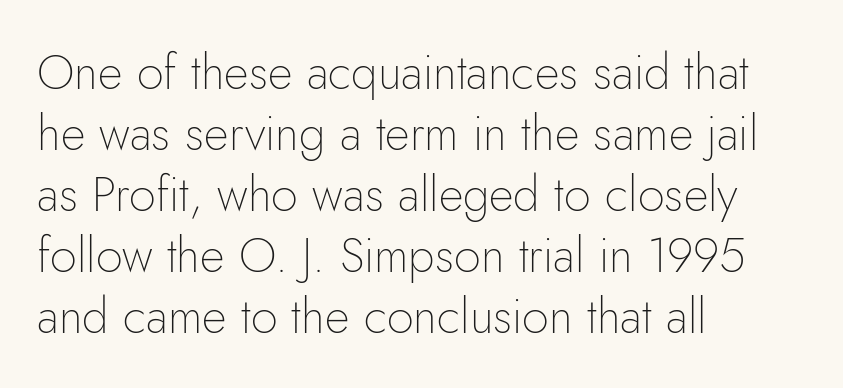
Q: Is the text bold? A: No.
Q: Is the text italic (slanted)? A: No, it is upright.
Q: Is the typeface a serif or a sans-serif typeface? A: Sans-serif.
Q: Is the text underlined? A: No.
Q: How is the paragraph aligned? A: Left-aligned.
Q: Is the spacing between letters normal or unusually wide? A: Normal.
Q: Is the spacing between lines tight, normal or loose? A: Normal.
Q: Width (condensed, normal, or wide)? A: Normal.
Q: Stroke contrast? A: Low.
Q: x-height? A: Small.
Q: Monospaced? A: No.
